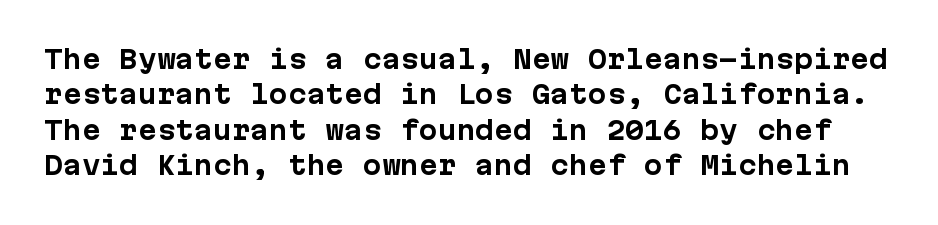
Bold? Absolutely — the strokes are thick and heavy. The space beneath each line is pristine and unruled. Ascenders rise straight up at ninety degrees. You could call the tracking neutral — neither tight nor loose.
